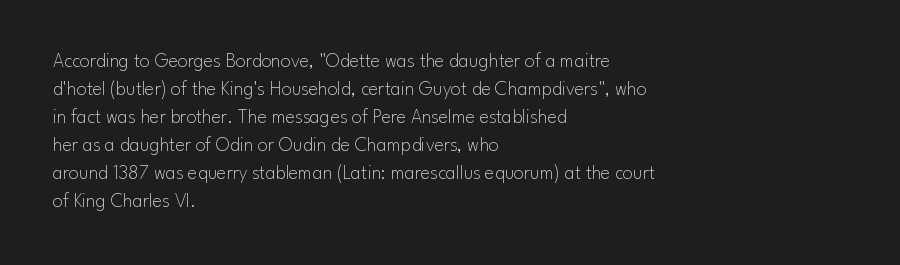
Q: Is the text bold? A: No.
Q: Is the text italic (slanted)? A: No, it is upright.
Q: Is the text underlined? A: No.
Q: How is the paragraph aligned? A: Left-aligned.
Q: Is the spacing between letters normal or unusually wide? A: Normal.
Q: Is the spacing between lines tight, normal or loose? A: Normal.
